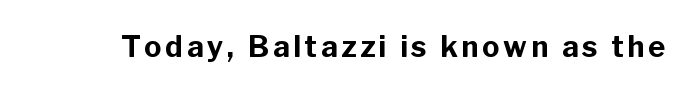
{"serif": "no", "italic": "no", "bold": "yes", "weight": "bold", "width": "normal", "stroke_contrast": "low", "x_height": "medium", "monospaced": "no", "underline": "no", "glyph_px": 29}
